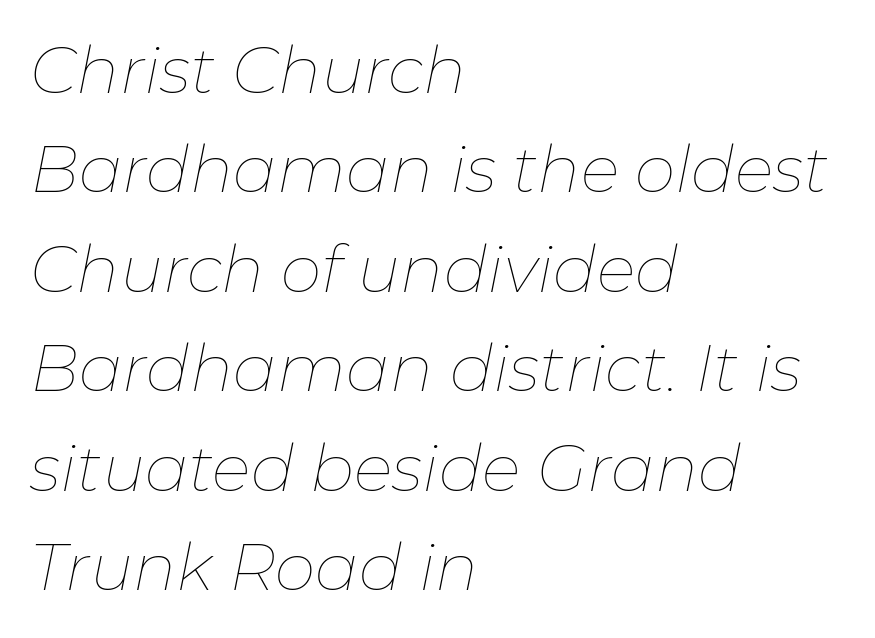
Q: Is the text bold? A: No.
Q: Is the text italic (slanted)? A: Yes, it leans right by about 11 degrees.
Q: Is the text underlined? A: No.
Q: How is the paragraph aligned? A: Left-aligned.
Q: Is the spacing between letters normal or unusually wide? A: Normal.
Q: Is the spacing between lines tight, normal or loose? A: Normal.
Q: Width (condensed, normal, or wide)? A: Normal.
Q: Stroke contrast? A: Low.
Q: x-height? A: Medium.
Q: Monospaced? A: No.
